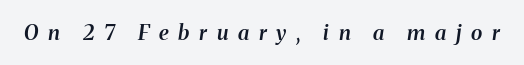
The image shows 21 px text type, italic (leaning right); set unusually wide letter spacing (+0.46 em), not underlined.
